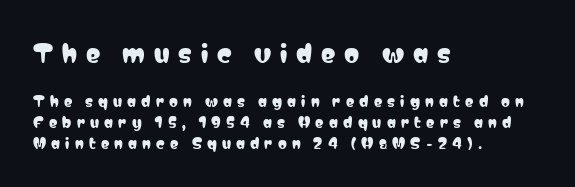
The image shows 24 px text type, upright; set left-aligned, normal line spacing (1.52x), unusually wide letter spacing (+0.37 em), not underlined; the first (top) block is 1.71x larger.
